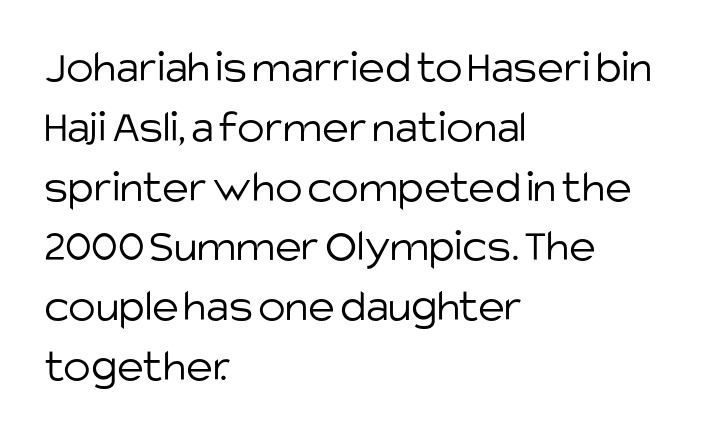
Q: Is the text bold? A: No.
Q: Is the text italic (slanted)? A: No, it is upright.
Q: Is the typeface a serif or a sans-serif typeface? A: Sans-serif.
Q: Is the text underlined? A: No.
Q: How is the paragraph aligned? A: Left-aligned.
Q: Is the spacing between letters normal or unusually wide? A: Normal.
Q: Is the spacing between lines tight, normal or loose? A: Normal.
Q: Width (condensed, normal, or wide)? A: Normal.
Q: Stroke contrast? A: Low.
Q: x-height? A: Large.
Q: Monospaced? A: No.
